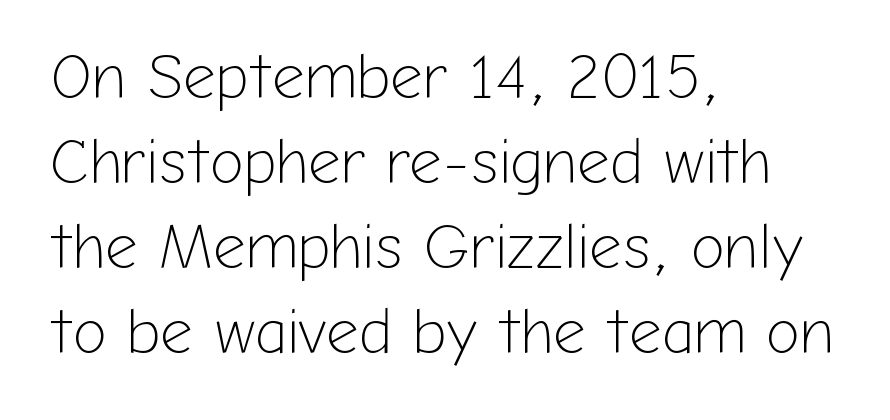
Each stroke keeps to a modest, everyday thickness or less. Style check: upright. Stroke terminals: plain, sans-serif. Bare-footed words on every line. This sample keeps an unexceptional amount of space between lines.
